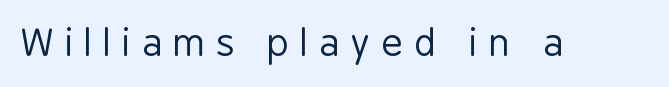
{"serif": "no", "italic": "no", "bold": "no", "weight": "regular", "width": "condensed", "stroke_contrast": "low", "x_height": "medium", "monospaced": "no", "underline": "no", "letter_spacing": "wide", "letter_spacing_em": 0.3, "glyph_px": 37}
